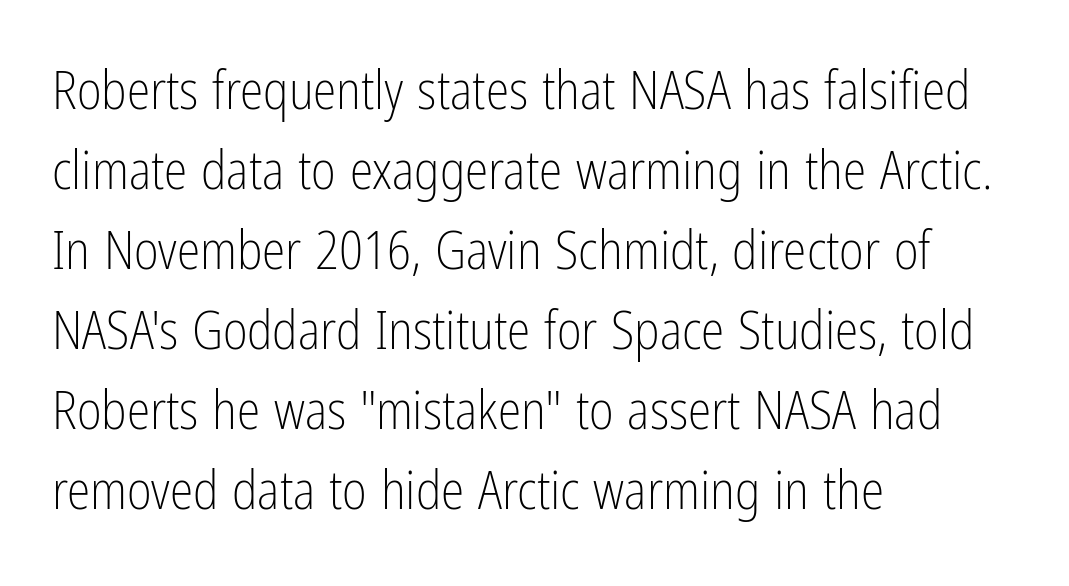
{"serif": "no", "italic": "no", "bold": "no", "weight": "light", "width": "condensed", "stroke_contrast": "low", "x_height": "medium", "monospaced": "no", "underline": "no", "align": "left", "line_spacing": "normal", "line_spacing_ratio": 1.51, "letter_spacing": "normal", "letter_spacing_em": 0.0, "glyph_px": 53}
